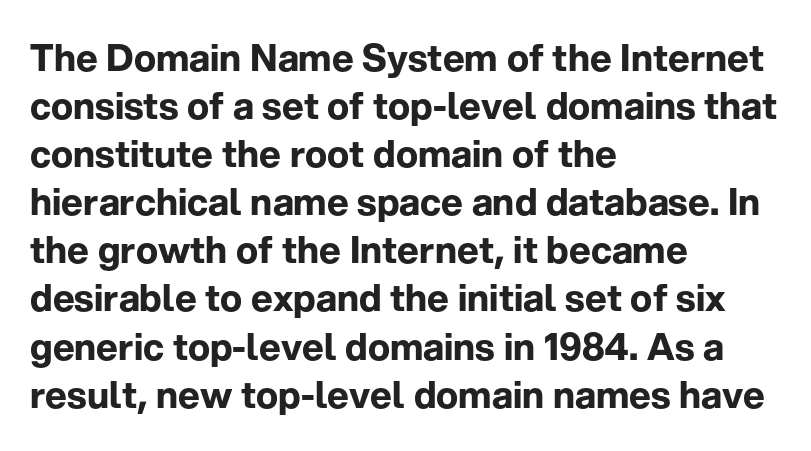
Q: Is the text bold? A: Yes.
Q: Is the text italic (slanted)? A: No, it is upright.
Q: Is the typeface a serif or a sans-serif typeface? A: Sans-serif.
Q: Is the text underlined? A: No.
Q: How is the paragraph aligned? A: Left-aligned.
Q: Is the spacing between letters normal or unusually wide? A: Normal.
Q: Is the spacing between lines tight, normal or loose? A: Normal.
Q: Width (condensed, normal, or wide)? A: Normal.
Q: Stroke contrast? A: Low.
Q: x-height? A: Medium.
Q: Monospaced? A: No.
